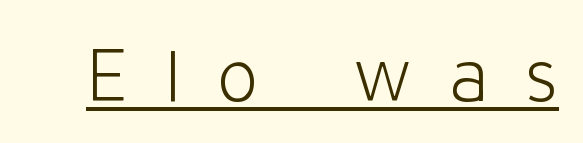
The designer went with a sans here, leaving each stem footless. Weight class: somewhere from thin through regular. Ascenders rise straight up at ninety degrees. Note the varied advance widths — an 'i' is clearly narrower than an 'm'.
